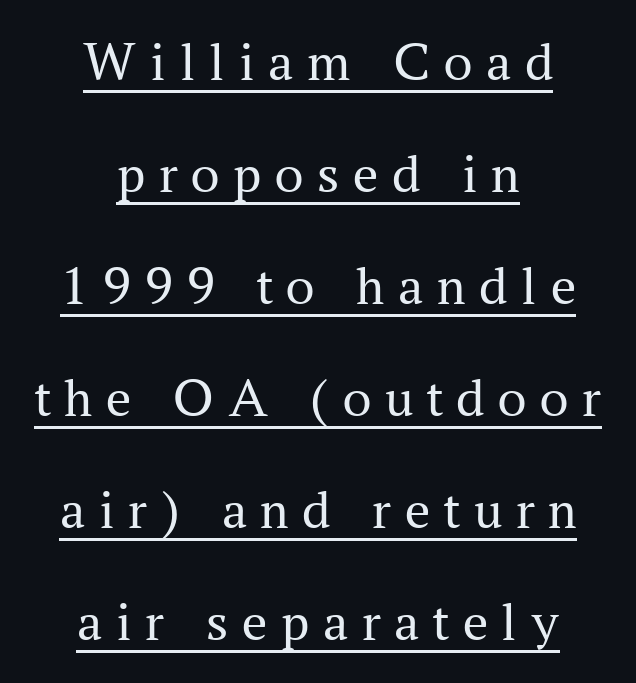
This is roman type, the default non-slanted kind. The tracking reads as deliberately expanded to a designer's eye. Teacher's note: observe the equal gaps on both sides — that is centered alignment. The letters look calm and open, with moderate or lighter stems.
